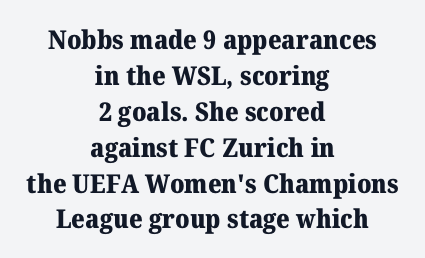
{"italic": "no", "bold": "yes", "underline": "no", "align": "center", "line_spacing": "normal", "line_spacing_ratio": 1.38, "letter_spacing": "normal", "letter_spacing_em": 0.0, "glyph_px": 26}
